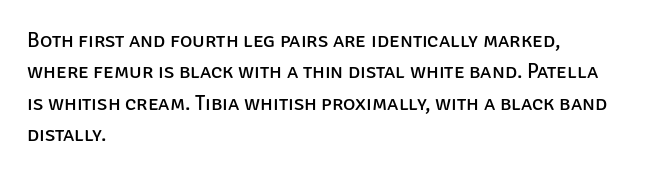
Each row of text sits above clean, open space. Italic? Not at all — the glyphs are vertical. Typeset ragged right — the left edge is the straight one. Each word holds together tightly as a unit, with standard inter-letter gaps. Interline gaps are of average width in this sample.
